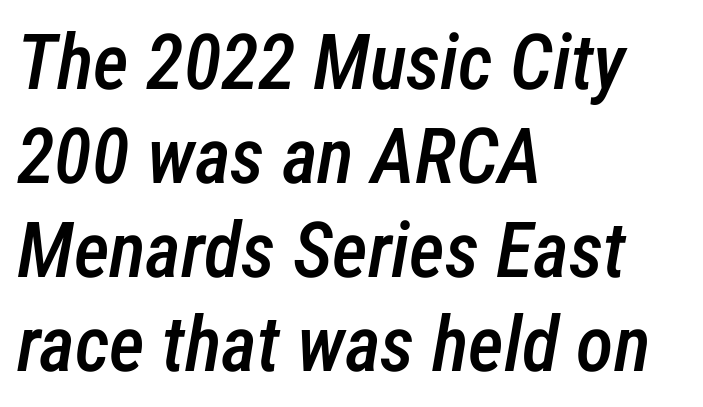
{"italic": "yes", "lean": "right", "slant_degrees": 12, "bold": "semi", "weight": "semibold", "width": "condensed", "stroke_contrast": "low", "x_height": "medium", "monospaced": "no", "underline": "no", "align": "left", "line_spacing_ratio": 1.22, "letter_spacing": "normal", "letter_spacing_em": 0.0, "glyph_px": 77}
